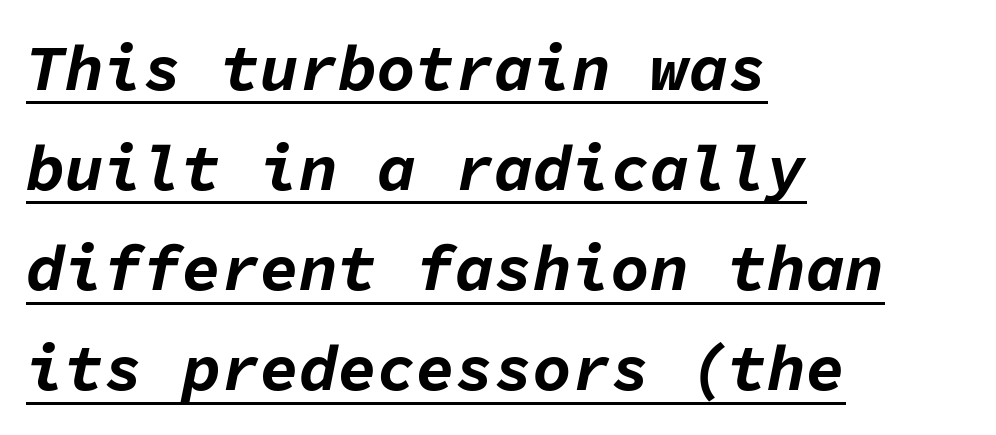
Observe the lean: these are italic letterforms. This is underlined copy, the kind a proofreader might mark for attention. Reading down the column, the eye jumps a familiar distance to each next line. Chunky letters — that's bold for sure.
